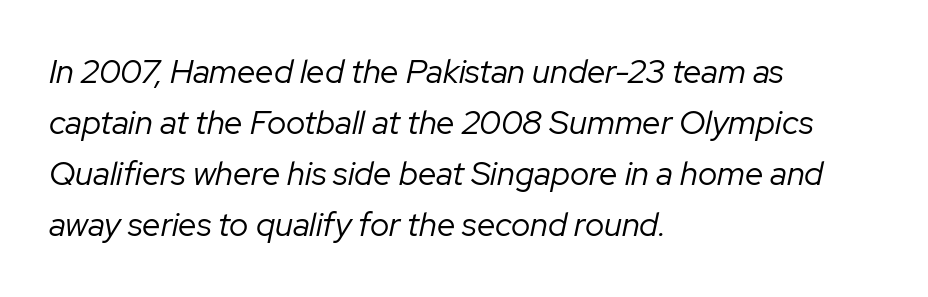
The image shows 33 px regular-weight type, italic (leaning right); set left-aligned, normal line spacing (1.55x), normal letter spacing, not underlined; low stroke contrast and a medium x-height.
